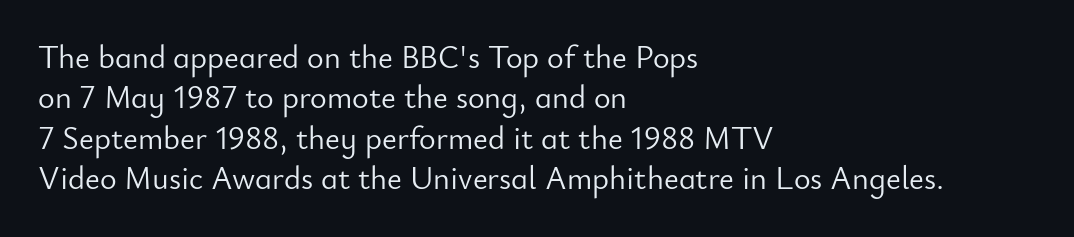
Q: Is the text bold? A: No.
Q: Is the text italic (slanted)? A: No, it is upright.
Q: Is the typeface a serif or a sans-serif typeface? A: Sans-serif.
Q: Is the text underlined? A: No.
Q: How is the paragraph aligned? A: Left-aligned.
Q: Is the spacing between letters normal or unusually wide? A: Normal.
Q: Is the spacing between lines tight, normal or loose? A: Normal.
Q: Width (condensed, normal, or wide)? A: Normal.
Q: Stroke contrast? A: Low.
Q: x-height? A: Small.
Q: Monospaced? A: No.
